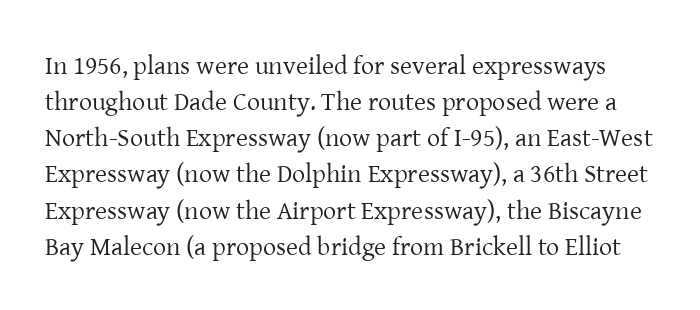
{"italic": "no", "bold": "no", "underline": "no", "line_spacing": "normal", "line_spacing_ratio": 1.39, "letter_spacing": "normal", "letter_spacing_em": 0.0, "glyph_px": 26}
